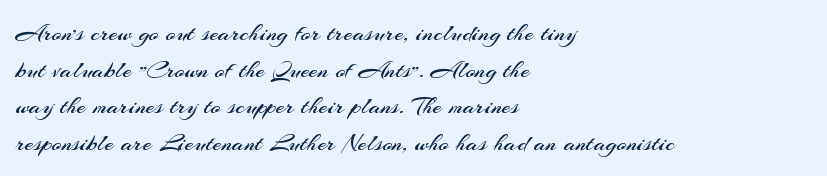
In CSS terms this would be text-align: left. The words here are not underlined. The font is comparable to plain body text, perhaps lighter. The vertical gap from one line to the next is medium. Compared with typical body copy, the letter spacing here is the same.
